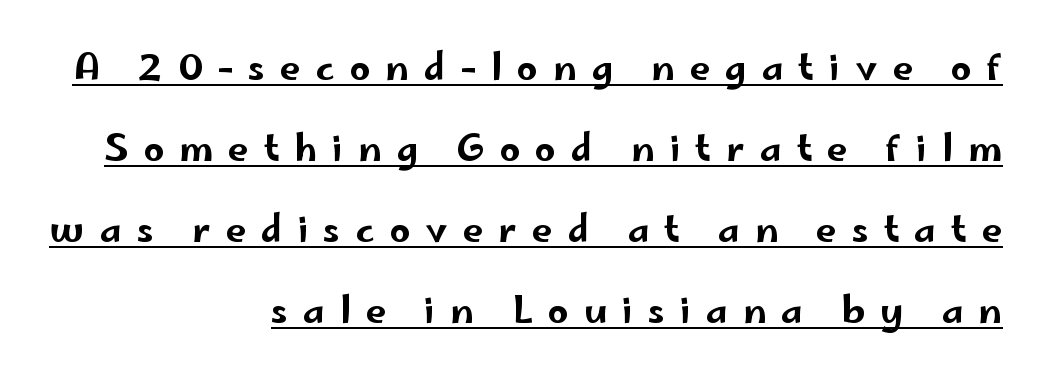
The image shows 36 px wide sans-serif type, upright; set right-aligned, loose line spacing (2.25x), unusually wide letter spacing (+0.42 em), underlined; low stroke contrast and a small x-height.
